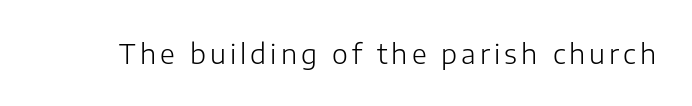
{"italic": "no", "bold": "no", "underline": "no", "glyph_px": 27}
